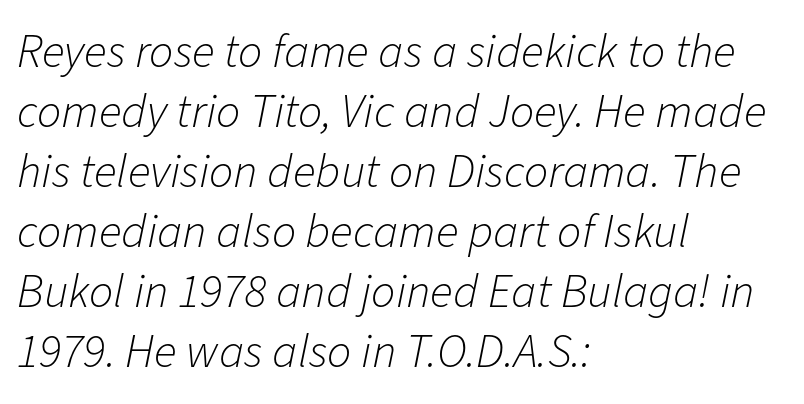
The image shows 48 px light type, italic (leaning right); set left-aligned, normal line spacing (1.25x), normal letter spacing, not underlined; low stroke contrast and a medium x-height.
